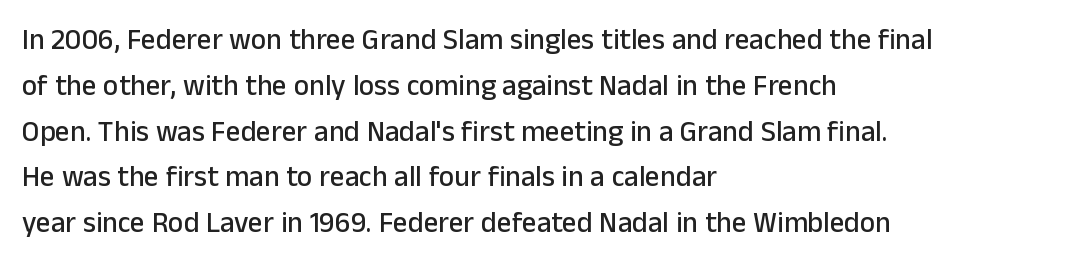
The image shows 29 px sans-serif type, upright; set left-aligned, normal line spacing (1.58x), normal letter spacing, not underlined; low stroke contrast and a medium x-height.
